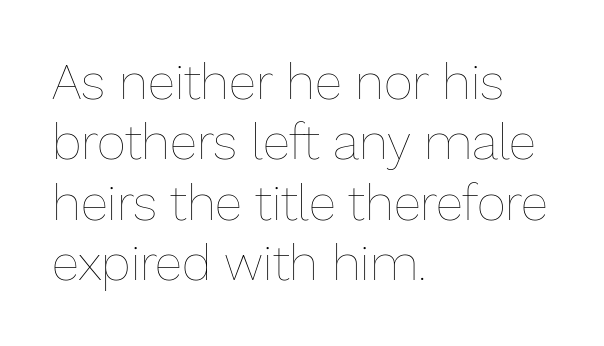
Quick note: underline off. Rendered with straight, roman letterforms. Varying glyph widths throughout — classic text-font behaviour. Observe the ordinary spacing: letters are neighbours, not strangers. Stems here are at most as thick as an everyday book face. Line starts are locked; line ends wander.
